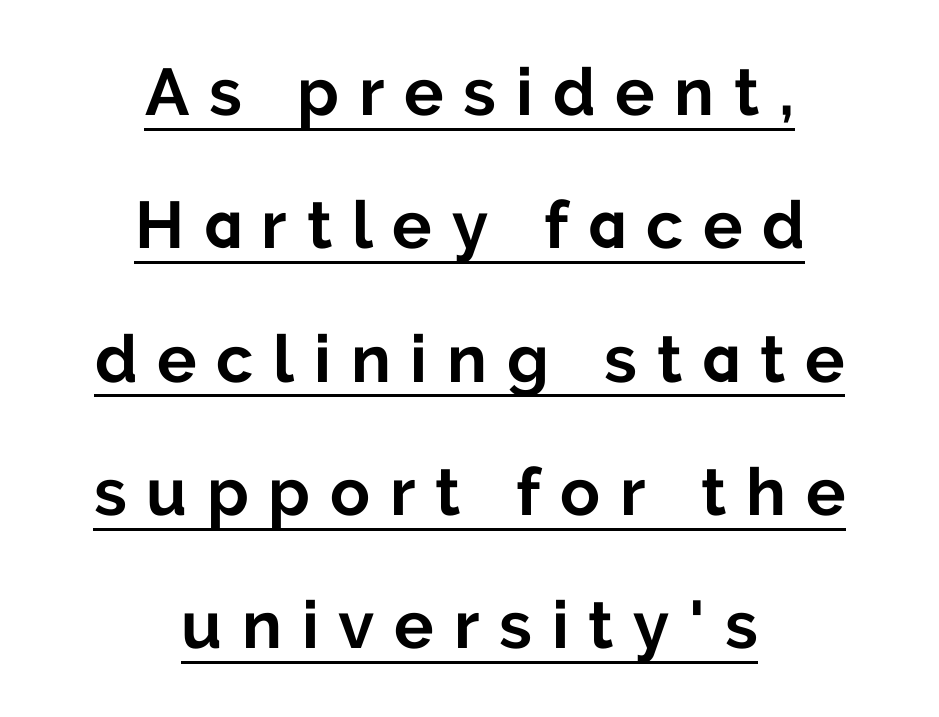
{"serif": "no", "italic": "no", "bold": "yes", "weight": "bold", "width": "normal", "stroke_contrast": "low", "x_height": "medium", "monospaced": "no", "underline": "yes", "align": "center", "line_spacing": "loose", "line_spacing_ratio": 2.02, "letter_spacing": "wide", "letter_spacing_em": 0.3, "glyph_px": 66}
